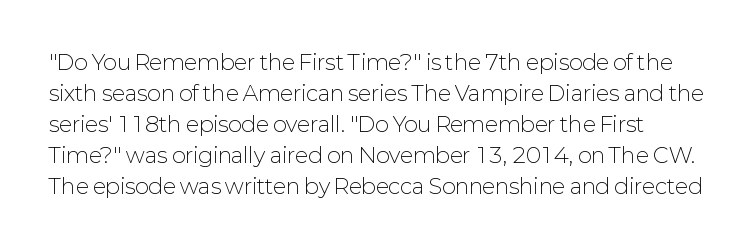
Q: Is the text bold? A: No.
Q: Is the text italic (slanted)? A: No, it is upright.
Q: Is the text underlined? A: No.
Q: Is the spacing between letters normal or unusually wide? A: Normal.
Q: Is the spacing between lines tight, normal or loose? A: Normal.
